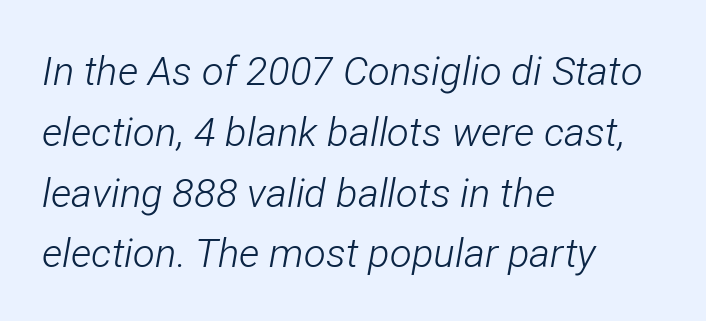
This sample is left-justified, so line endings fall wherever the words run out. Here the designer chose a conventional face with non-uniform glyph widths. Spacing between characters is what you'd get straight out of the box. You can tell it's italic because the verticals aren't actually vertical.
